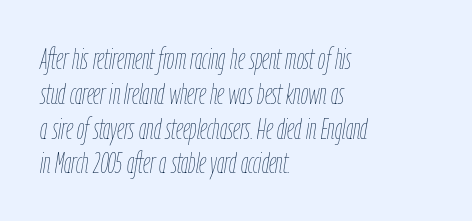
{"italic": "yes", "lean": "right", "slant_degrees": 9, "bold": "no", "weight": "thin", "width": "condensed", "stroke_contrast": "low", "x_height": "medium", "monospaced": "no", "underline": "no", "align": "left", "line_spacing_ratio": 1.2, "letter_spacing": "normal", "letter_spacing_em": 0.0, "glyph_px": 29}
